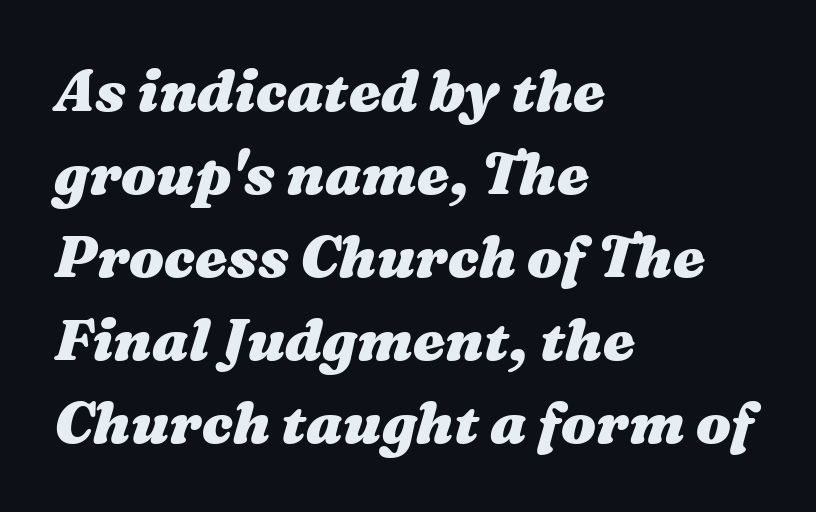
The image shows 58 px heavy, wide type, italic (leaning right); set left-aligned, normal line spacing (1.43x), normal letter spacing, not underlined; medium stroke contrast and a medium x-height.
